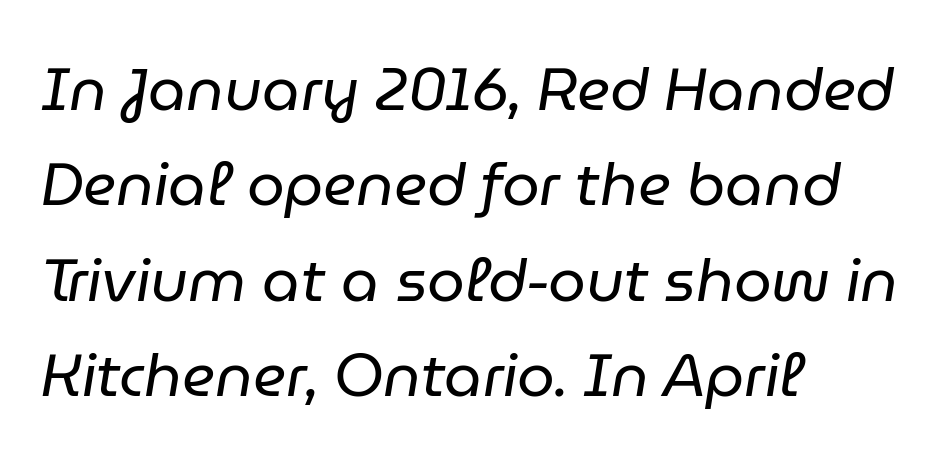
{"italic": "yes", "lean": "right", "slant_degrees": 9, "bold": "no", "weight": "regular", "width": "normal", "stroke_contrast": "low", "x_height": "medium", "monospaced": "no", "underline": "no", "align": "left", "line_spacing": "normal", "line_spacing_ratio": 1.59, "letter_spacing": "normal", "letter_spacing_em": 0.0, "glyph_px": 60}
